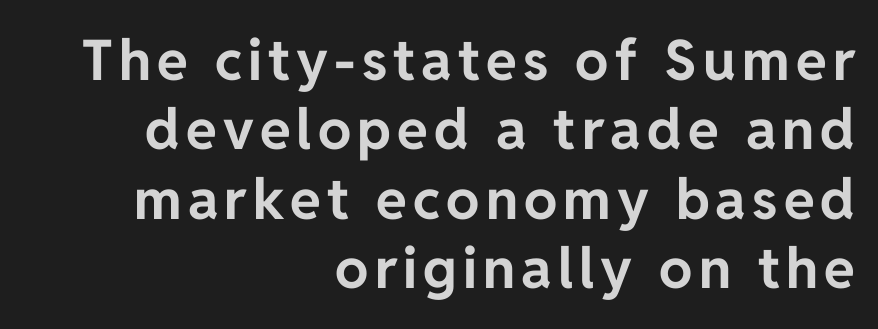
To sum up the face: it is a sans, with no serifs. The passage shown is not underscored anywhere. A roman cut, with each character standing at attention. The rendering uses natural spacing where letterforms have individual widths. Caption: bold face, heavy strokes. In CSS terms this would be text-align: right.
